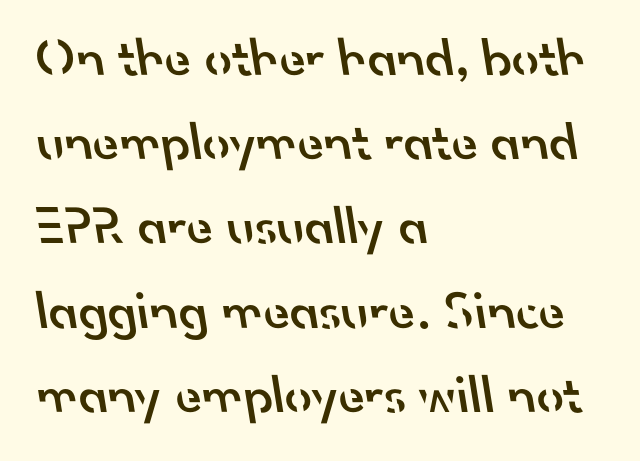
Q: Is the text bold? A: Semi-bold.
Q: Is the typeface a serif or a sans-serif typeface? A: Sans-serif.
Q: Is the text underlined? A: No.
Q: How is the paragraph aligned? A: Left-aligned.
Q: Is the spacing between letters normal or unusually wide? A: Normal.
Q: Is the spacing between lines tight, normal or loose? A: Normal.
Q: Width (condensed, normal, or wide)? A: Normal.
Q: Stroke contrast? A: Low.
Q: x-height? A: Small.
Q: Monospaced? A: No.
